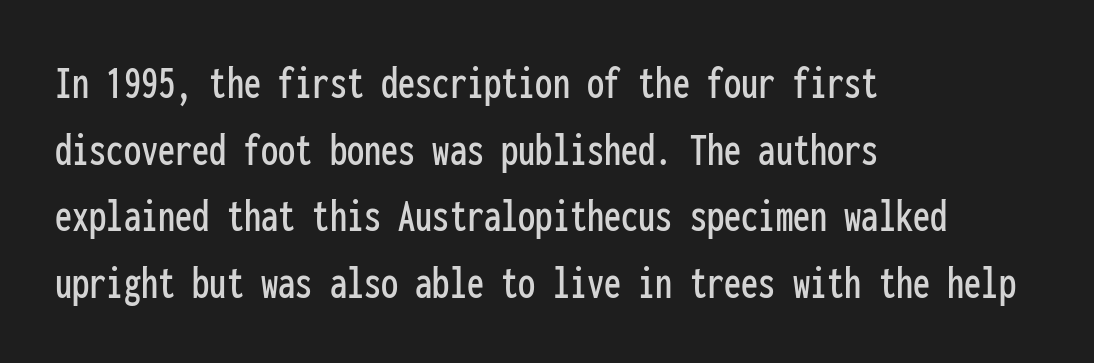
{"serif": "no", "italic": "no", "width": "condensed", "stroke_contrast": "low", "x_height": "medium", "monospaced": "yes", "underline": "no", "align": "left", "line_spacing": "normal", "line_spacing_ratio": 1.36, "letter_spacing": "normal", "letter_spacing_em": 0.0, "glyph_px": 49}
